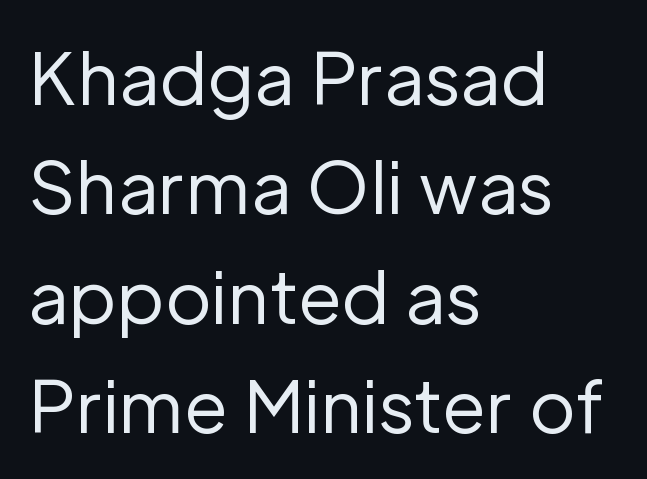
The image shows 71 px regular-weight sans-serif type, upright; set left-aligned, normal line spacing (1.54x), normal letter spacing, not underlined; low stroke contrast and a medium x-height.
